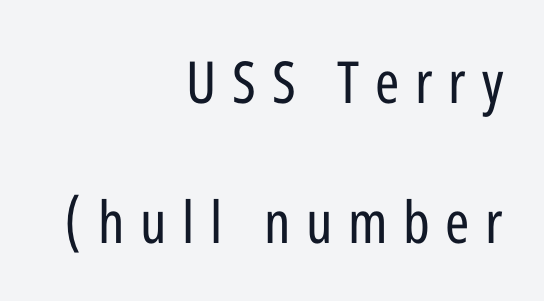
The image shows 58 px regular-weight, condensed sans-serif type, upright; set right-aligned, loose line spacing (2.41x), unusually wide letter spacing (+0.27 em), not underlined; low stroke contrast and a medium x-height.
